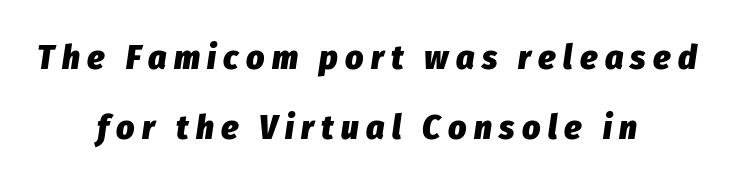
{"italic": "yes", "lean": "right", "slant_degrees": 8, "bold": "yes", "weight": "heavy", "width": "condensed", "stroke_contrast": "low", "x_height": "medium", "monospaced": "no", "underline": "no", "align": "center", "line_spacing": "loose", "line_spacing_ratio": 1.99, "letter_spacing": "wide", "letter_spacing_em": 0.21, "glyph_px": 35}
